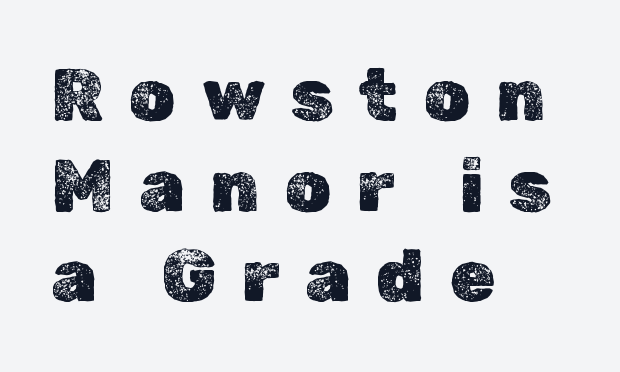
The image shows 73 px text type, upright; set left-aligned, line spacing 1.24x, unusually wide letter spacing (+0.35 em), not underlined; a medium x-height.
